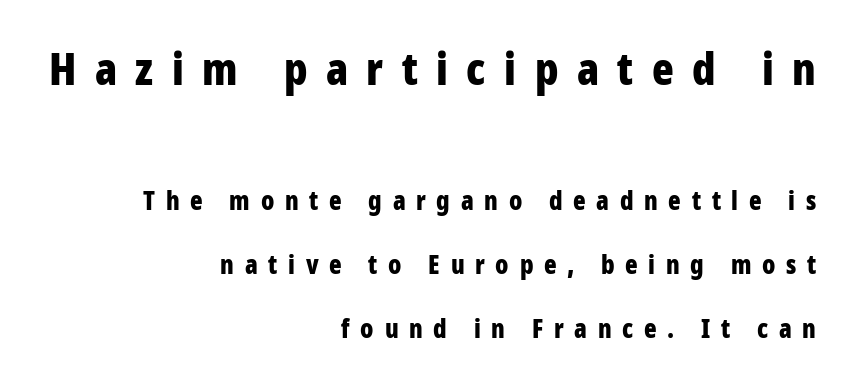
Is this a fixed-width face? No — the glyphs have proportional, varying widths. The passage shown is not underscored anywhere. Every letter is thick-stroked: bold, no question. The rendering shows plain stroke endings on the letterforms — a sans-serif design. Caption: expanded tracking, letters set apart. The designer dialed line spacing up above the default.
